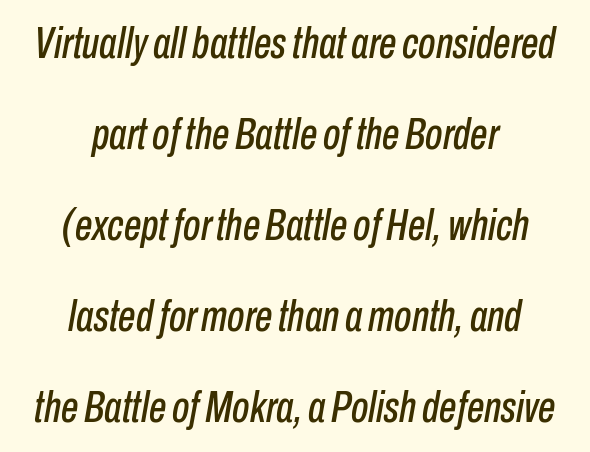
The image shows 44 px condensed type, italic (leaning right); set centered, loose line spacing (2.07x), normal letter spacing, not underlined; low stroke contrast and a medium x-height.
